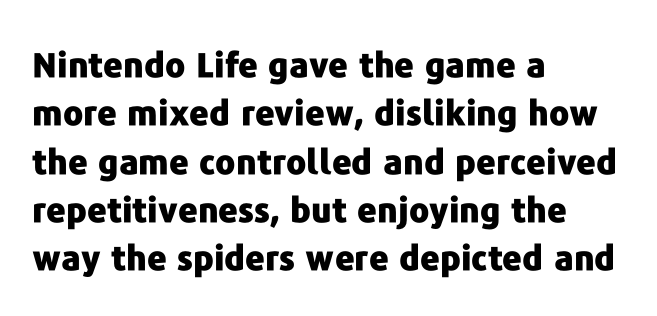
The image shows 34 px heavy sans-serif type, upright; set left-aligned, normal line spacing (1.42x), normal letter spacing, not underlined; low stroke contrast and a medium x-height.
